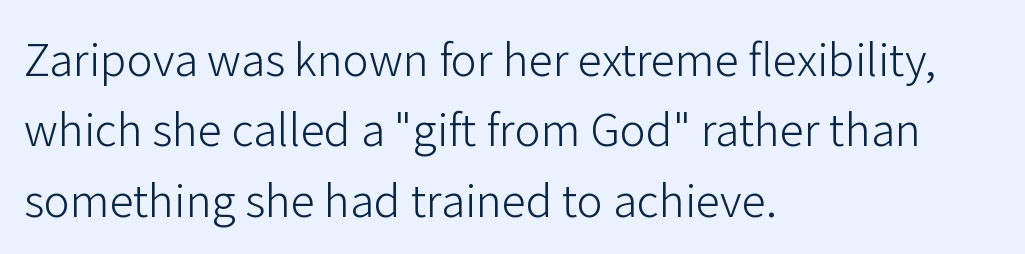
{"serif": "no", "italic": "no", "bold": "no", "weight": "light", "width": "normal", "stroke_contrast": "low", "x_height": "medium", "monospaced": "no", "underline": "no", "align": "left", "line_spacing": "normal", "line_spacing_ratio": 1.6, "letter_spacing": "normal", "letter_spacing_em": 0.0, "glyph_px": 44}
